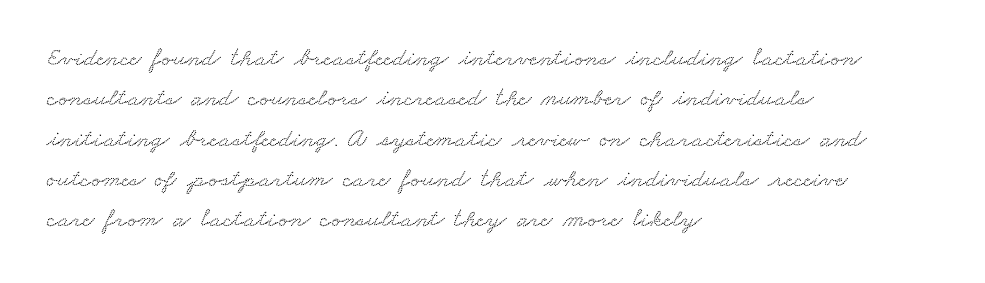
Q: Is the text underlined? A: No.
Q: How is the paragraph aligned? A: Left-aligned.
Q: Is the spacing between letters normal or unusually wide? A: Normal.
Q: Is the spacing between lines tight, normal or loose? A: Normal.
